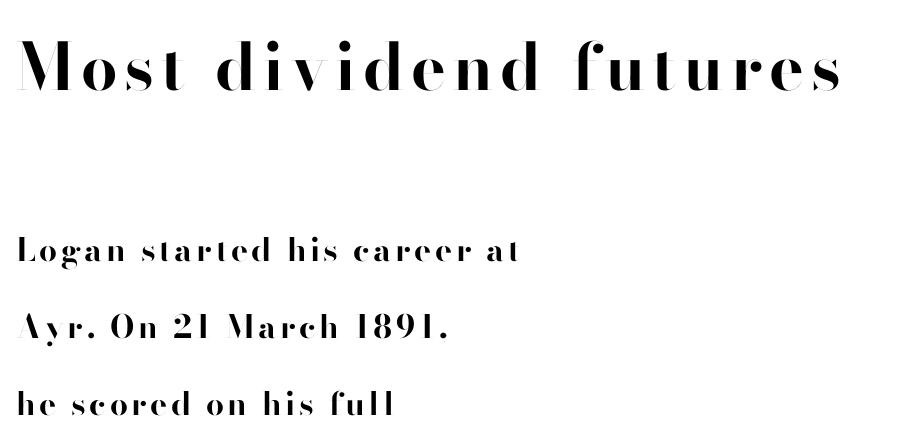
The image shows 65 px bold sans-serif type, upright; set left-aligned, loose line spacing (2.41x), not underlined; the first (top) block is 2.03x larger; high stroke contrast and a small x-height.
